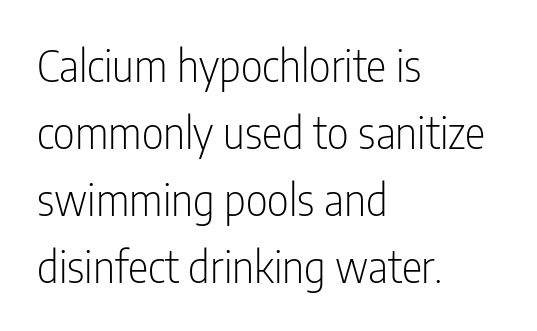
The image shows 43 px light, condensed sans-serif type, upright; set left-aligned, normal line spacing (1.56x), normal letter spacing, not underlined; low stroke contrast and a medium x-height.
